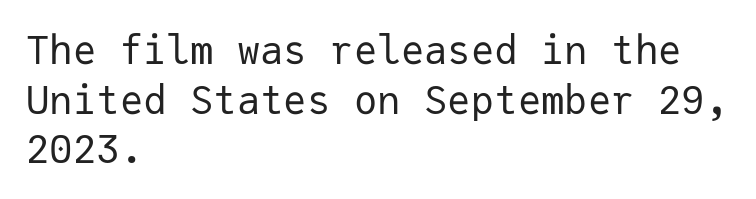
The image shows 39 px regular-weight sans-serif type, upright, monospaced; set left-aligned, normal line spacing (1.27x), normal letter spacing, not underlined; low stroke contrast and a medium x-height.
